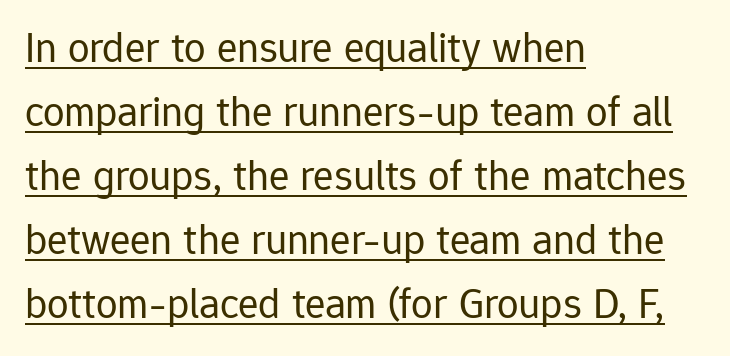
{"serif": "no", "italic": "no", "bold": "no", "weight": "regular", "width": "normal", "stroke_contrast": "low", "x_height": "medium", "monospaced": "no", "underline": "yes", "align": "left", "line_spacing": "normal", "line_spacing_ratio": 1.49, "letter_spacing": "normal", "letter_spacing_em": 0.0, "glyph_px": 43}
